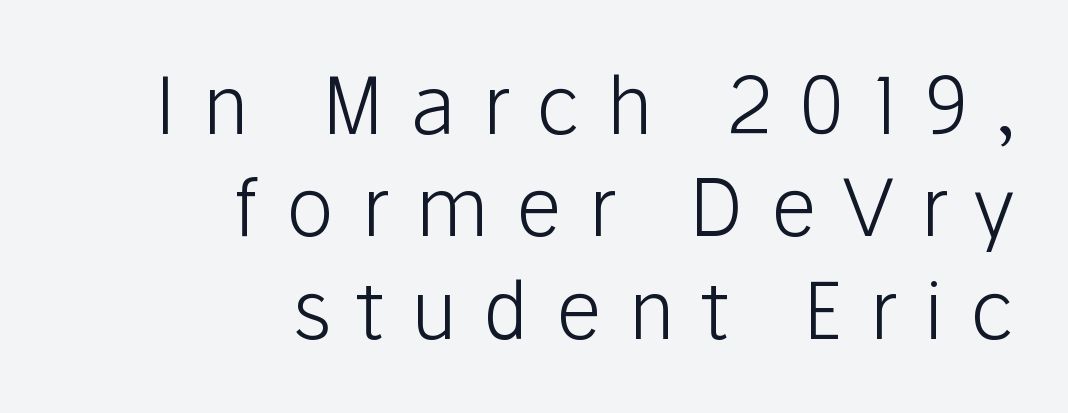
Q: Is the text bold? A: No.
Q: Is the text italic (slanted)? A: No, it is upright.
Q: Is the typeface a serif or a sans-serif typeface? A: Sans-serif.
Q: Is the text underlined? A: No.
Q: How is the paragraph aligned? A: Right-aligned.
Q: Is the spacing between letters normal or unusually wide? A: Unusually wide.
Q: Is the spacing between lines tight, normal or loose? A: Normal.
Q: Width (condensed, normal, or wide)? A: Normal.
Q: Stroke contrast? A: Low.
Q: x-height? A: Medium.
Q: Monospaced? A: No.
